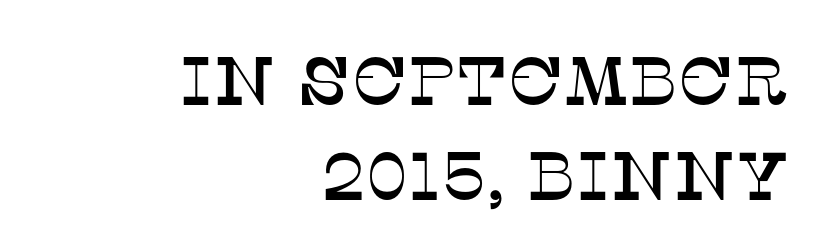
No extra tracking has been applied to these lines. Students, observe: this is what conventionally led text looks like. Underline: absent. Observe the serifs anchoring each vertical stroke in this sample. The type sits square on the baseline with zero lean.
